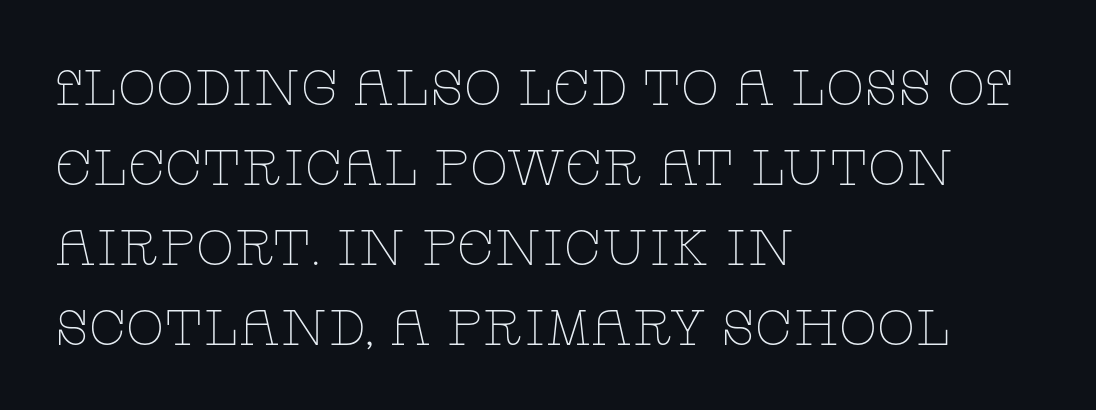
Q: Is the text bold? A: No.
Q: Is the text italic (slanted)? A: No, it is upright.
Q: Is the typeface a serif or a sans-serif typeface? A: Serif.
Q: Is the text underlined? A: No.
Q: How is the paragraph aligned? A: Left-aligned.
Q: Is the spacing between letters normal or unusually wide? A: Normal.
Q: Is the spacing between lines tight, normal or loose? A: Normal.
Q: Width (condensed, normal, or wide)? A: Wide.
Q: Stroke contrast? A: Low.
Q: x-height? A: Large.
Q: Monospaced? A: No.
